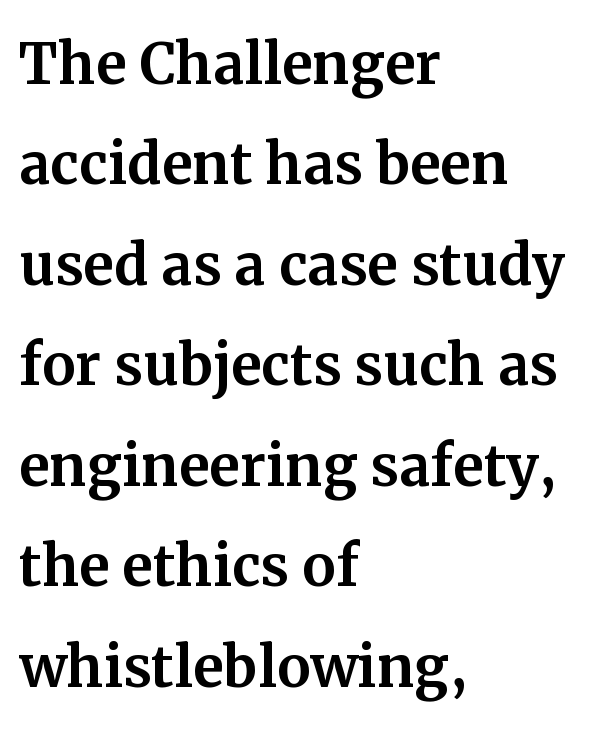
The specimen reads as upright at a glance. The vertical gap from one line to the next is medium. Regarding serifs, this sample has them. This rendering leaves character spacing at its baseline value. Only glyphs here, with clear space below each row.
